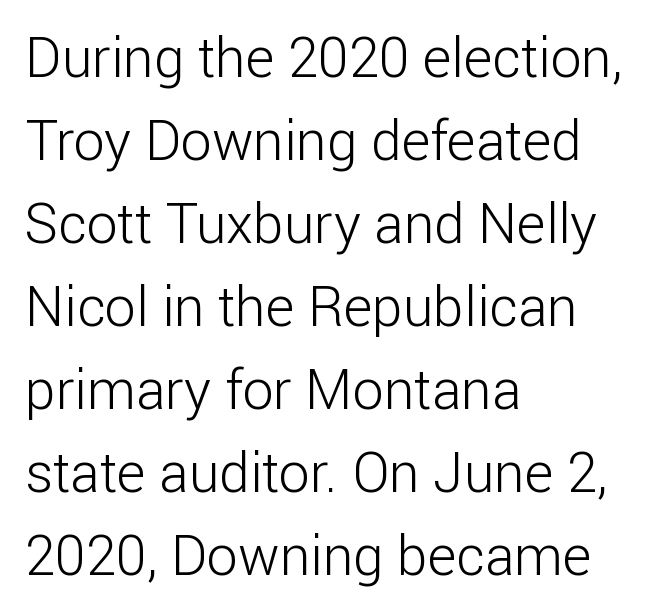
Q: Is the text bold? A: No.
Q: Is the text italic (slanted)? A: No, it is upright.
Q: Is the typeface a serif or a sans-serif typeface? A: Sans-serif.
Q: Is the text underlined? A: No.
Q: How is the paragraph aligned? A: Left-aligned.
Q: Is the spacing between letters normal or unusually wide? A: Normal.
Q: Is the spacing between lines tight, normal or loose? A: Normal.
Q: Width (condensed, normal, or wide)? A: Normal.
Q: Stroke contrast? A: Low.
Q: x-height? A: Medium.
Q: Monospaced? A: No.
